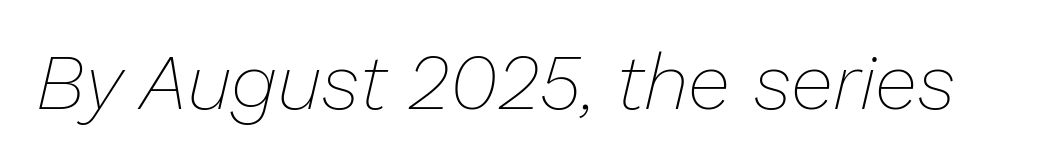
{"italic": "yes", "lean": "right", "slant_degrees": 13, "bold": "no", "weight": "thin", "width": "normal", "stroke_contrast": "low", "x_height": "medium", "monospaced": "no", "underline": "no", "letter_spacing": "normal", "letter_spacing_em": 0.0, "glyph_px": 78}
